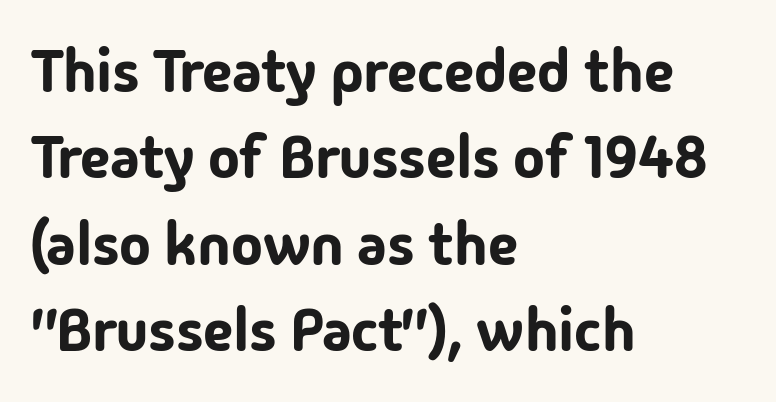
The image shows 60 px sans-serif type, upright; set left-aligned, normal line spacing (1.44x), normal letter spacing, not underlined; low stroke contrast and a medium x-height.
